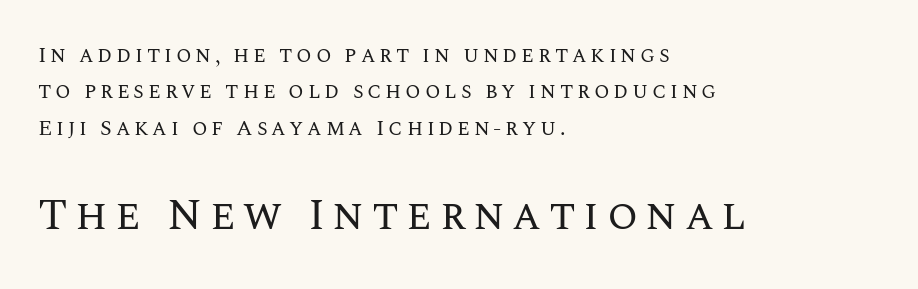
Q: Is the text bold? A: No.
Q: Is the text italic (slanted)? A: No, it is upright.
Q: Is the text underlined? A: No.
Q: How is the paragraph aligned? A: Left-aligned.
Q: Is the spacing between lines tight, normal or loose? A: Normal.
Q: Which block of text is set in a larger size, the first (top) or the second (bottom)? A: The second (bottom) one.
Q: Width (condensed, normal, or wide)? A: Normal.
Q: Stroke contrast? A: Medium.
Q: x-height? A: Large.
Q: Monospaced? A: No.
